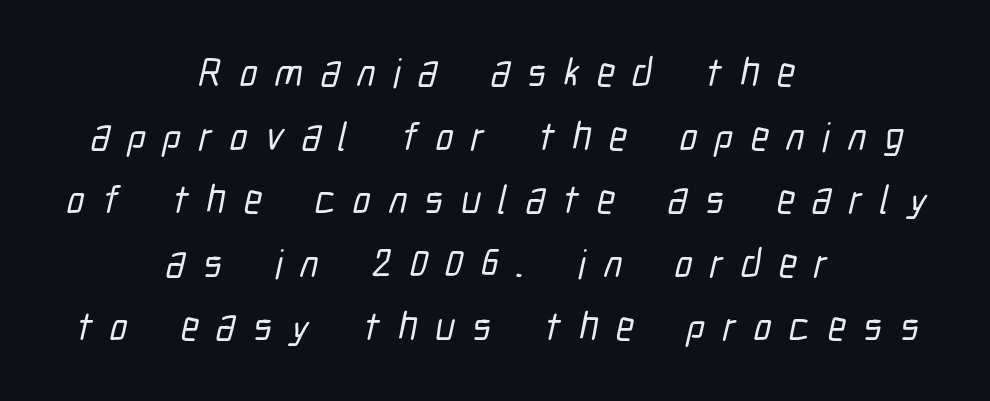
{"serif": "no", "width": "condensed", "stroke_contrast": "low", "x_height": "medium", "monospaced": "no", "underline": "no", "align": "center", "line_spacing": "normal", "line_spacing_ratio": 1.59, "letter_spacing": "wide", "letter_spacing_em": 0.44, "glyph_px": 40}
